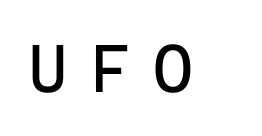
Q: Is the text bold? A: No.
Q: Is the text italic (slanted)? A: No, it is upright.
Q: Is the typeface a serif or a sans-serif typeface? A: Sans-serif.
Q: Is the text underlined? A: No.
Q: Is the spacing between letters normal or unusually wide? A: Unusually wide.
Q: Width (condensed, normal, or wide)? A: Normal.
Q: Stroke contrast? A: Low.
Q: x-height? A: Medium.
Q: Monospaced? A: Yes.
